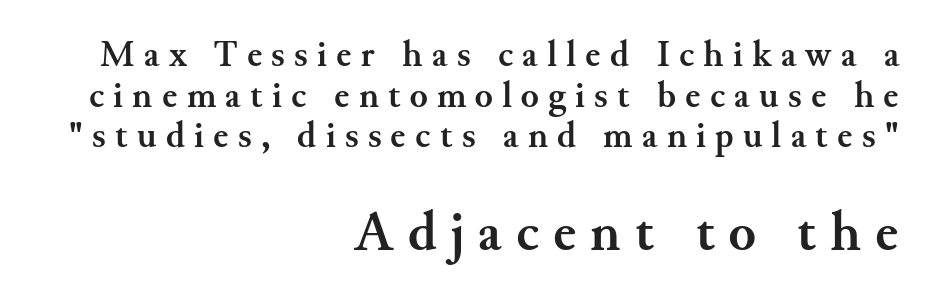
Honestly, there is no underline to notice here at all. Here the designer chose a conventional face with non-uniform glyph widths. Chunky letters — that's bold for sure. Unlike a clean sans, this face finishes its strokes with serifs.
